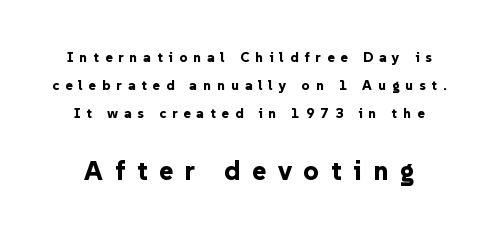
The face used here appears at its bigger size in the lower chunk. Plain, unruled lines of type. Reading down the column, the eye jumps a long way to each next line. Heft: maximum for text — a bold. The lettering holds an erect, upright posture throughout.
